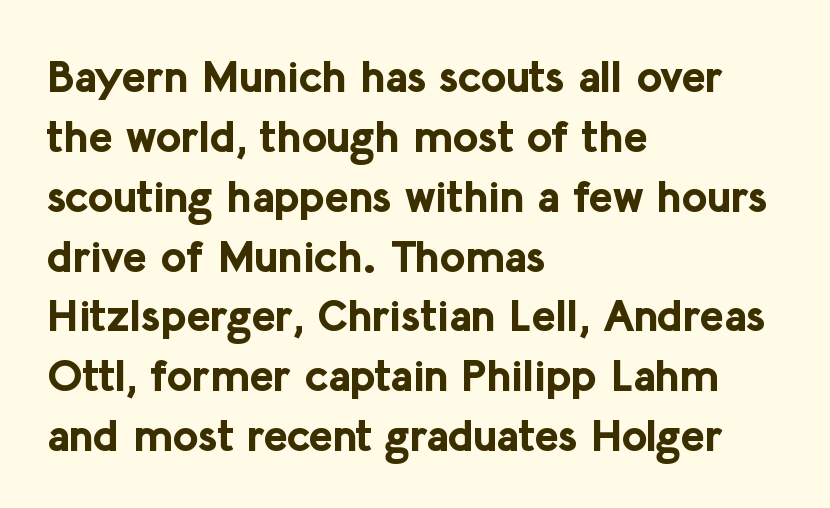
The passage shown is emphatically bold. Tracking value appears to be zero — textbook default spacing. You can tell from the bare stems that sans-serif type was used. This sample has the flowing, uneven cadence of proportional lettering. The specimen omits any rule beneath the text block's lines.
